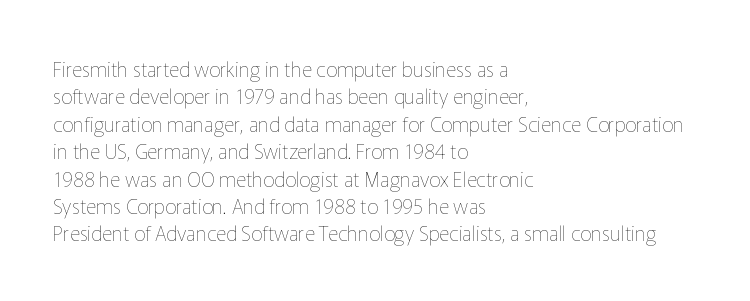
Caption: standard tracking, unaltered. Alignment: flush left. Line spacing here is normal. Weight: not bold — regular or lighter.
